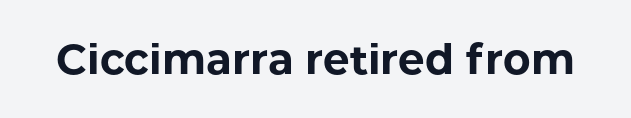
Clear beneath every line of the passage. What kind of face is this? One without serifs — a sans. Is the type bold? Yes — the strokes are clearly thick and heavy. Think of a printed novel: that variable character pitch is what you see here. The specimen reads as upright at a glance.
